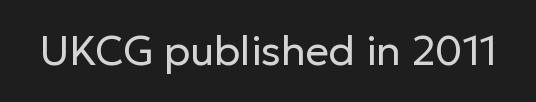
{"serif": "no", "italic": "no", "bold": "no", "weight": "regular", "width": "normal", "stroke_contrast": "low", "x_height": "medium", "monospaced": "no", "underline": "no", "letter_spacing": "normal", "letter_spacing_em": 0.0, "glyph_px": 41}
